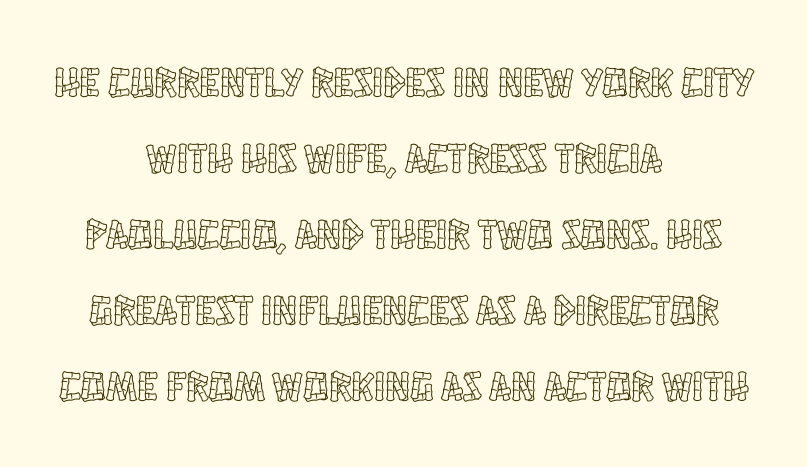
The image shows 42 px condensed type, upright; set centered, line spacing 1.81x, normal letter spacing, not underlined; a large x-height.
